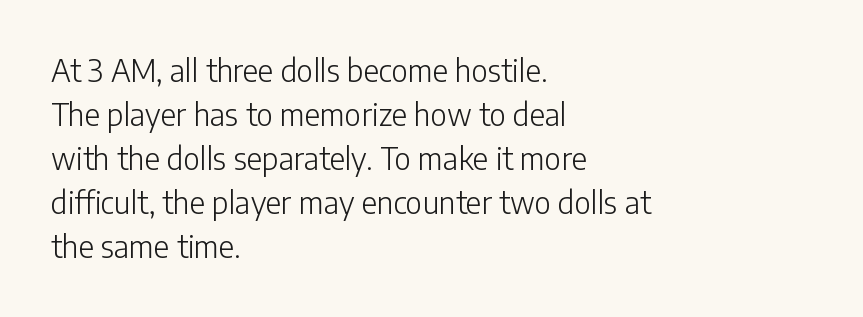
{"serif": "no", "italic": "no", "bold": "no", "weight": "light", "width": "normal", "stroke_contrast": "low", "x_height": "medium", "monospaced": "no", "underline": "no", "align": "left", "line_spacing": "normal", "line_spacing_ratio": 1.47, "letter_spacing": "normal", "letter_spacing_em": 0.0, "glyph_px": 30}
